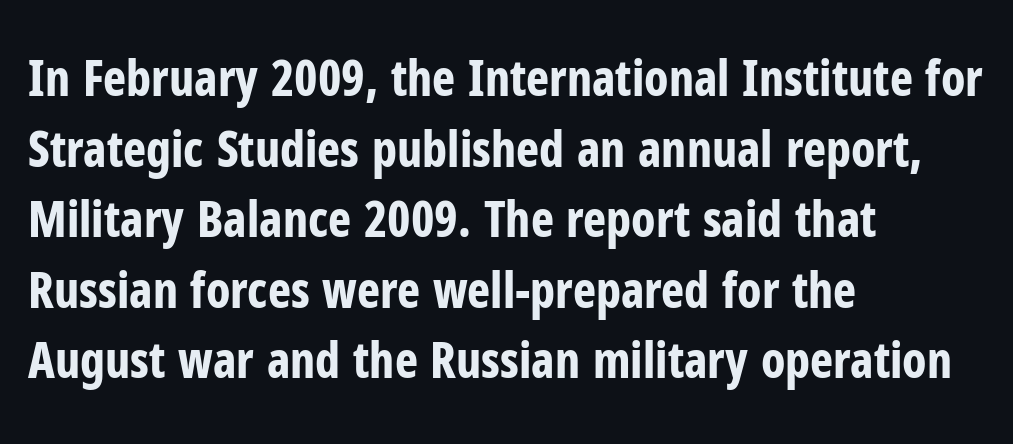
The image shows 49 px bold, condensed sans-serif type, upright; set left-aligned, normal line spacing (1.44x), normal letter spacing, not underlined; low stroke contrast and a medium x-height.
